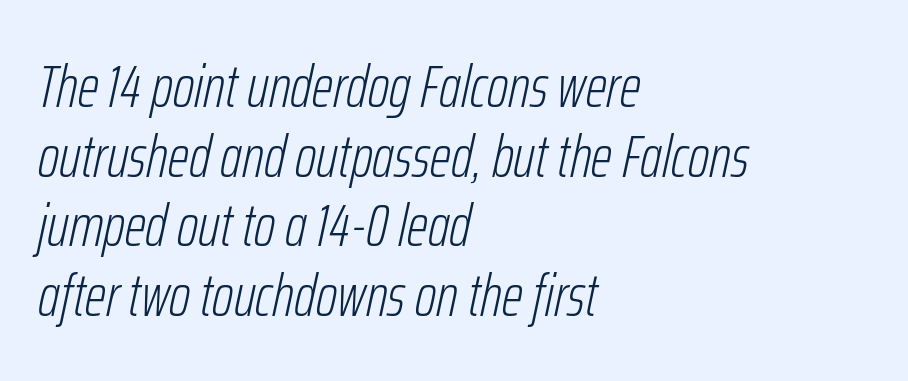
On a weight scale, this lands at 450 or below. The text block is weighted toward the left margin, trailing off unevenly rightward. Does extra space separate the letters? No, they use regular spacing. Each letter keeps its own natural width here, so spacing adapts to shape. Check under the words: just untouched page.
